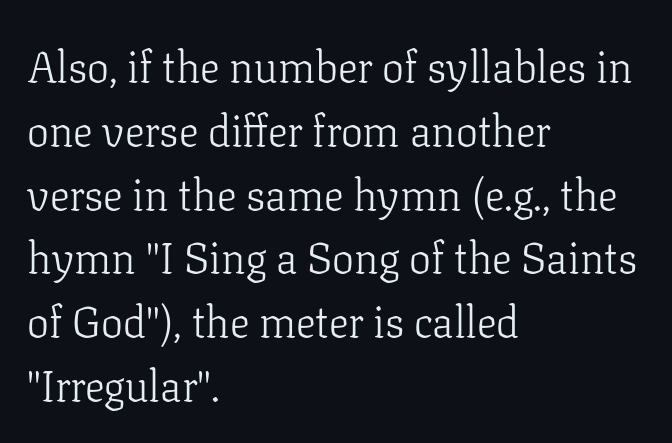
The image shows 44 px light serif type, upright; set left-aligned, normal line spacing (1.45x), normal letter spacing, not underlined; low stroke contrast and a medium x-height.
